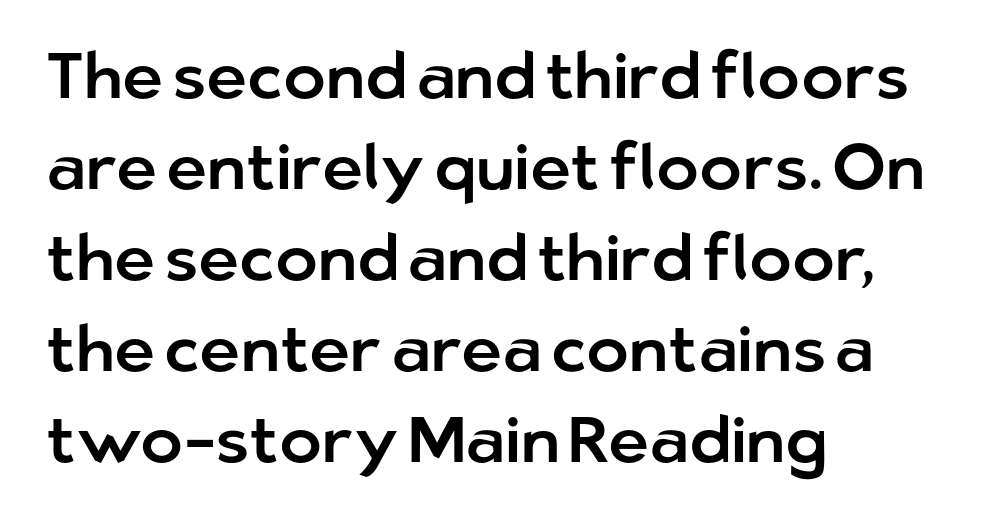
Teacher's note: observe the even left margin — that is flush-left alignment. Does extra space separate the letters? No, they use regular spacing. Do the letters lean? They stand straight. Baseline-to-baseline distance is the conventional proportion of letter height. I'd call this a sans setting — the letters go barefoot.
